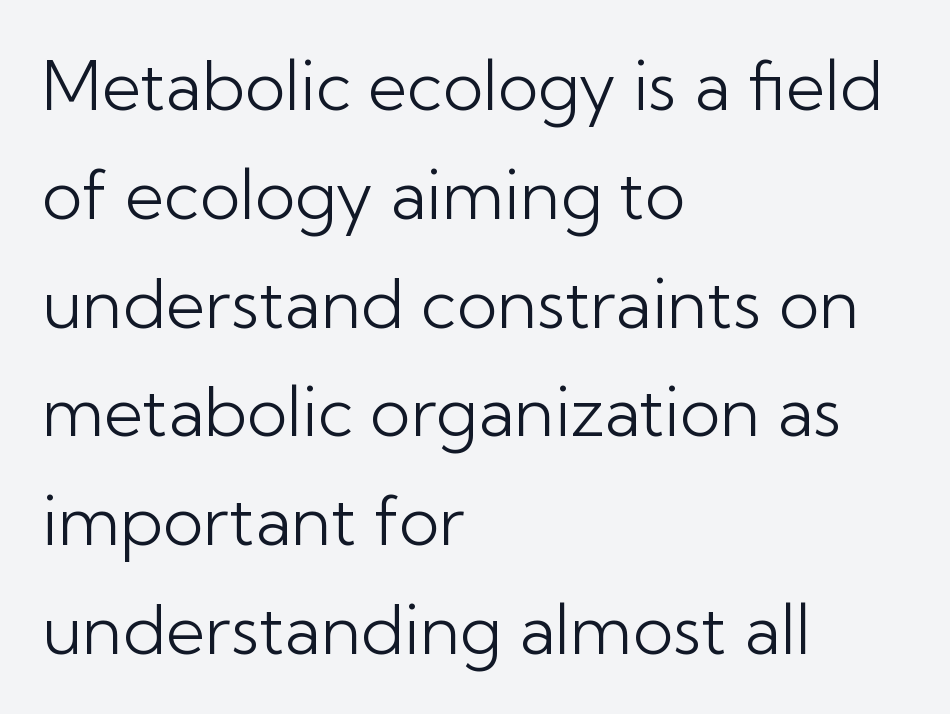
Letters rest on an invisible, unmarked baseline. You could not count columns in this text — the font is proportionally spaced. This rendering leaves character spacing at its baseline value. Italic? Not at all — the glyphs are vertical.
